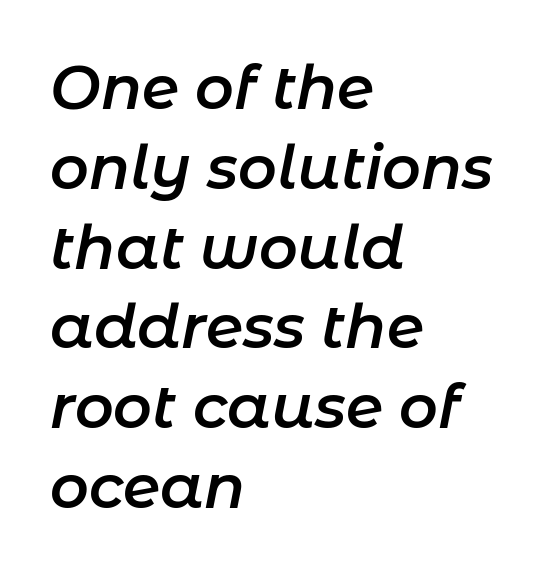
{"italic": "yes", "lean": "right", "slant_degrees": 11, "bold": "semi", "weight": "semibold", "width": "normal", "stroke_contrast": "low", "x_height": "medium", "monospaced": "no", "underline": "no", "align": "left", "line_spacing": "normal", "line_spacing_ratio": 1.33, "letter_spacing": "normal", "letter_spacing_em": 0.0, "glyph_px": 60}
